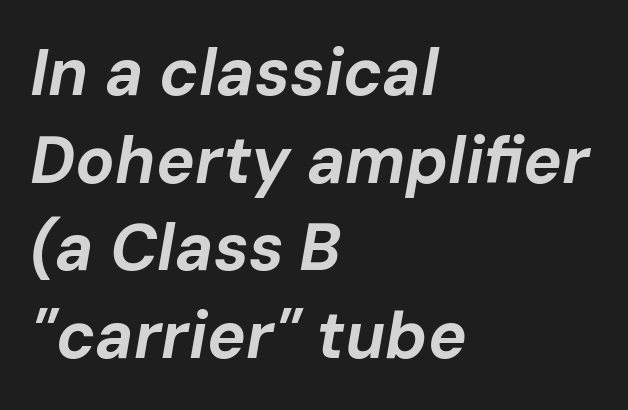
{"italic": "yes", "lean": "right", "slant_degrees": 10, "bold": "yes", "weight": "bold", "width": "normal", "stroke_contrast": "low", "x_height": "medium", "monospaced": "no", "underline": "no", "align": "left", "line_spacing": "normal", "line_spacing_ratio": 1.35, "letter_spacing": "normal", "letter_spacing_em": 0.0, "glyph_px": 65}
